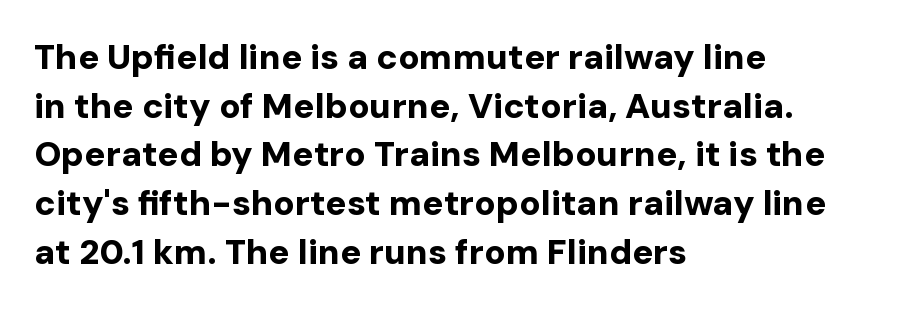
The image shows 35 px bold sans-serif type, upright; set left-aligned, normal line spacing (1.39x), normal letter spacing, not underlined; low stroke contrast and a medium x-height.
